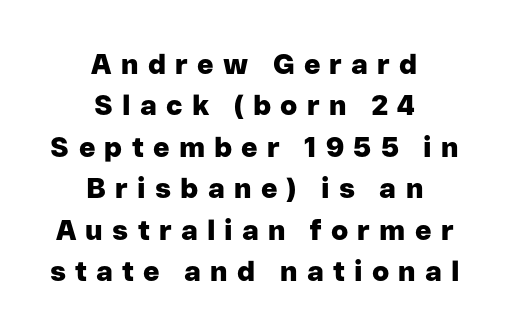
The image shows 28 px heavy sans-serif type, upright; set centered, normal line spacing (1.48x), unusually wide letter spacing (+0.33 em), not underlined; low stroke contrast and a medium x-height.
